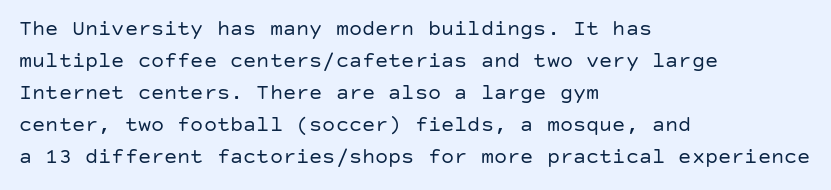
{"italic": "no", "bold": "no", "underline": "no", "align": "left", "line_spacing": "normal", "line_spacing_ratio": 1.46, "letter_spacing": "normal", "letter_spacing_em": 0.0, "glyph_px": 22}
